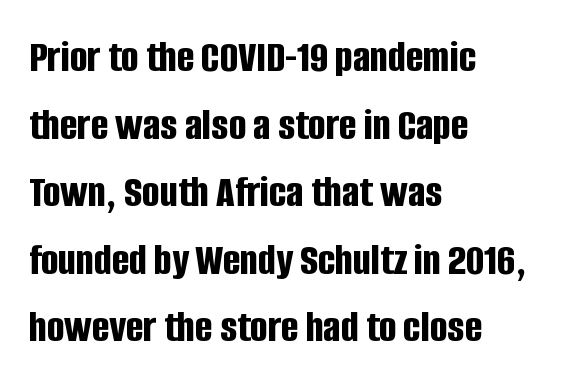
{"serif": "no", "italic": "no", "bold": "yes", "weight": "bold", "width": "condensed", "stroke_contrast": "low", "x_height": "large", "monospaced": "no", "underline": "no", "align": "left", "line_spacing": "normal", "line_spacing_ratio": 1.47, "letter_spacing": "normal", "letter_spacing_em": 0.0, "glyph_px": 46}
